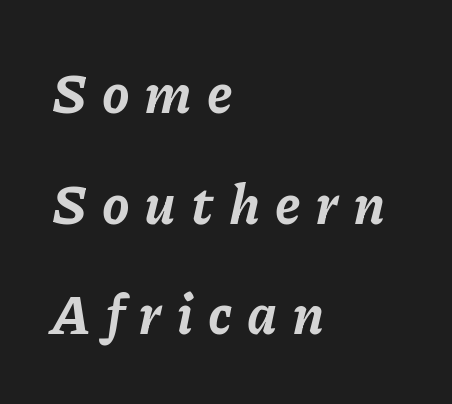
{"italic": "yes", "lean": "right", "slant_degrees": 11, "bold": "yes", "weight": "bold", "width": "normal", "stroke_contrast": "low", "x_height": "medium", "monospaced": "no", "underline": "no", "align": "left", "line_spacing": "loose", "line_spacing_ratio": 2.01, "letter_spacing": "wide", "letter_spacing_em": 0.27, "glyph_px": 55}
